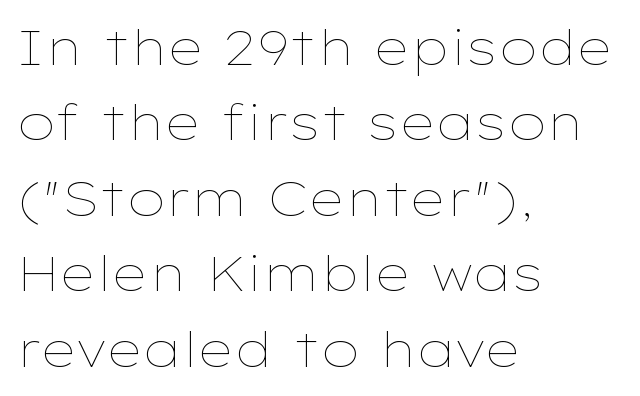
Q: Is the text bold? A: No.
Q: Is the text italic (slanted)? A: No, it is upright.
Q: Is the text underlined? A: No.
Q: How is the paragraph aligned? A: Left-aligned.
Q: Is the spacing between letters normal or unusually wide? A: Normal.
Q: Is the spacing between lines tight, normal or loose? A: Normal.
Q: Width (condensed, normal, or wide)? A: Wide.
Q: Stroke contrast? A: Low.
Q: x-height? A: Medium.
Q: Monospaced? A: No.
